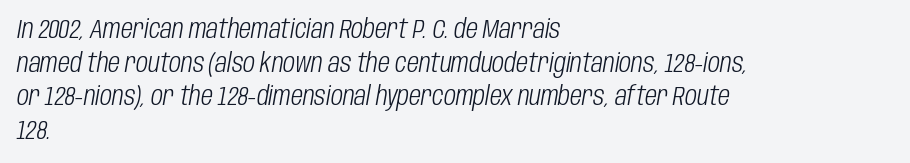
The image shows 26 px text type, italic (leaning right); set left-aligned, normal line spacing (1.29x), normal letter spacing, not underlined.
